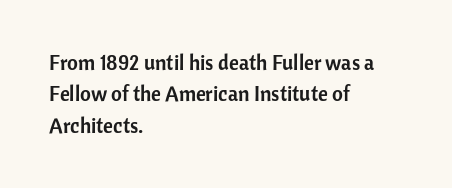
The compositor pushed each line to the left boundary. The designer left line spacing at the default. The rendering keeps characters at their native spacing. No italicization has been applied; the sample stays upright. Clear beneath every line of the passage.
